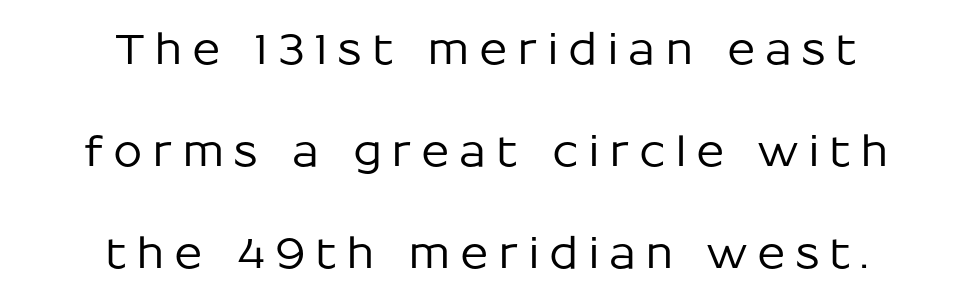
The image shows 42 px sans-serif type, upright; set centered, loose line spacing (2.43x), unusually wide letter spacing (+0.22 em), not underlined; low stroke contrast and a medium x-height.
